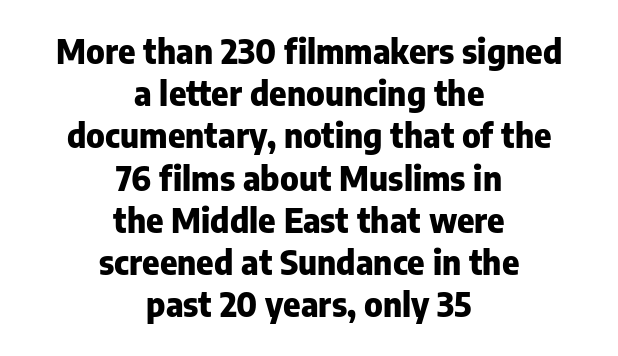
The image shows 33 px heavy sans-serif type, upright; set centered, normal line spacing (1.28x), normal letter spacing, not underlined; low stroke contrast and a medium x-height.
